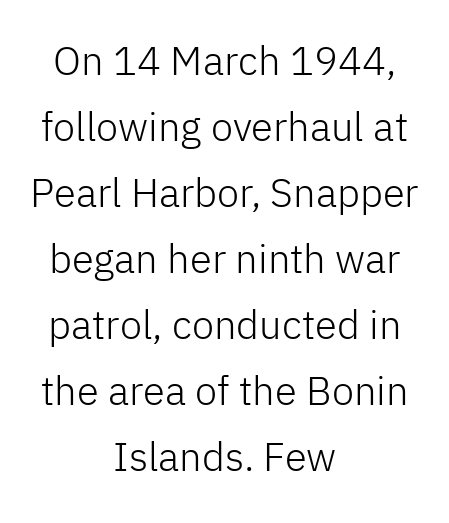
The image shows 40 px light sans-serif type, upright; set centered, normal line spacing (1.65x), normal letter spacing, not underlined; low stroke contrast and a medium x-height.
